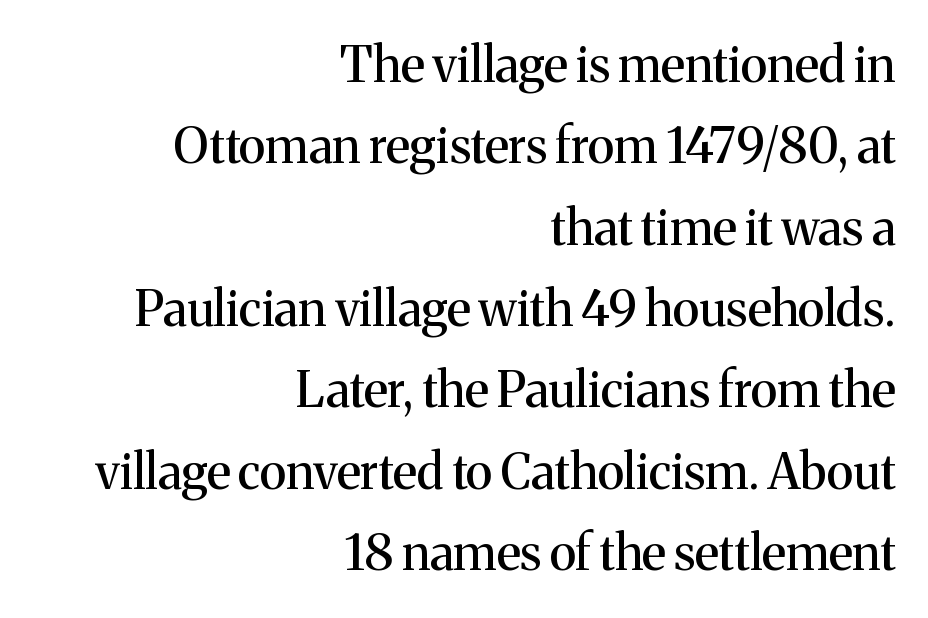
The lettering holds an erect, upright posture throughout. Observe the ordinary spacing: letters are neighbours, not strangers. The strip under each line holds only bare page. These lines stack with their right ends in a neat column.
